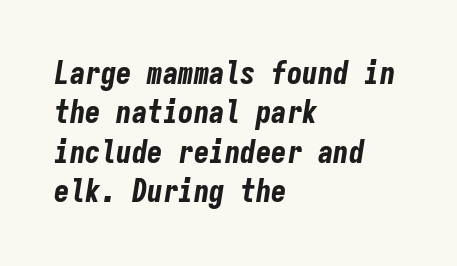
Rows of type keep a routine distance in the vertical direction. Pretty heavy lettering here — definitely bold. Where is the straight margin? On the left. Spacing verdict: monospaced, one width for all characters. The lettering tilts uniformly, giving the passage an italic look.
